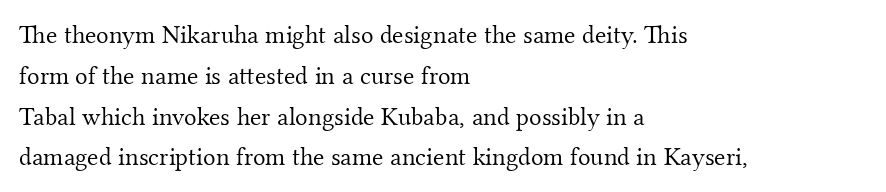
The gap between lines stays unmarked. No extra tracking has been applied to these lines. Does the leading feel generous? No, just average. Short and long lines alike share a common starting point at left.
